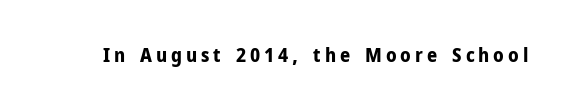
Q: Is the text bold? A: Yes.
Q: Is the text italic (slanted)? A: No, it is upright.
Q: Is the text underlined? A: No.
